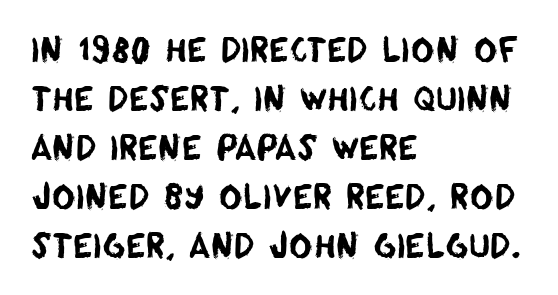
Line beginnings align vertically; line endings do not. Nothing sits at the stroke ends, so this counts as sans-serif. Reading down the column, the eye jumps a familiar distance to each next line. You could not count columns in this text — the font is proportionally spaced. Compared with typical body copy, the letter spacing here is the same. Honestly, there is no underline to notice here at all.
